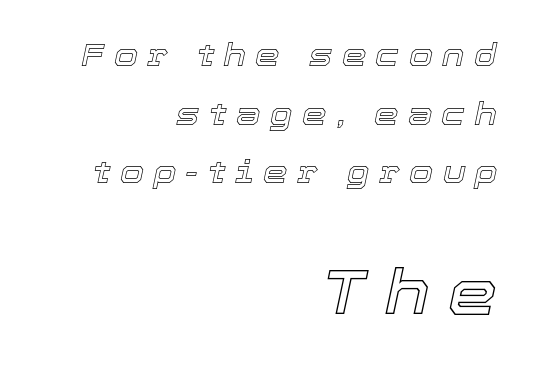
The image shows 62 px text type, italic (leaning right); set right-aligned, line spacing 1.89x, unusually wide letter spacing (+0.3 em), not underlined; the second (bottom) block is 2.0x larger; a medium x-height.
